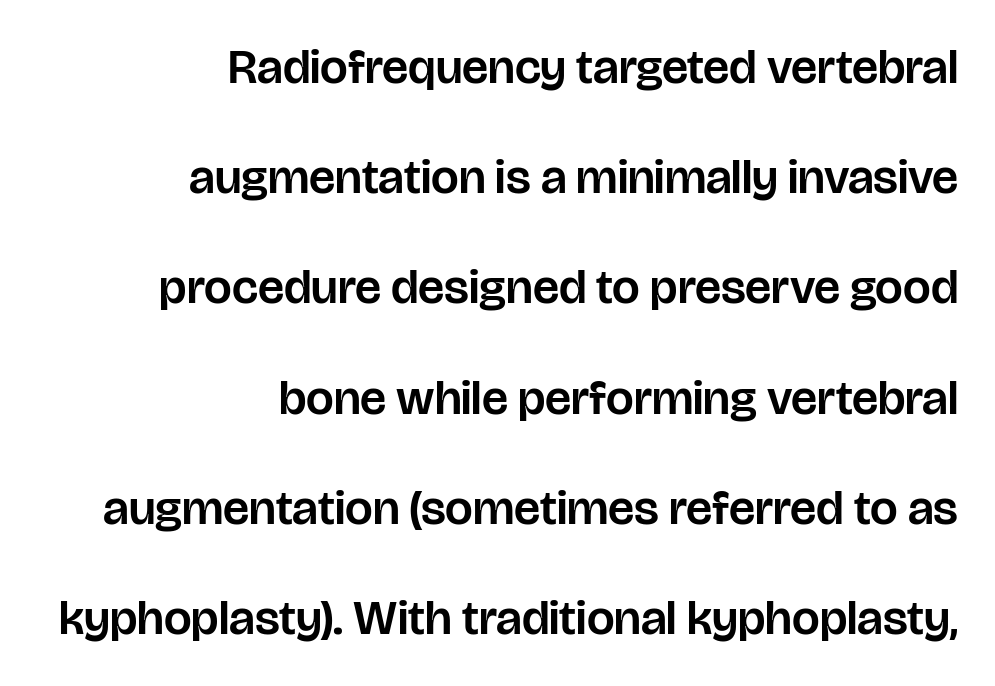
Teacher's note: observe the even right margin — that is flush-right alignment. The passage shown is typed in a proportional face where columns would drift. Nobody drew a line under any word here. It's the straight-up-and-down kind of type.
